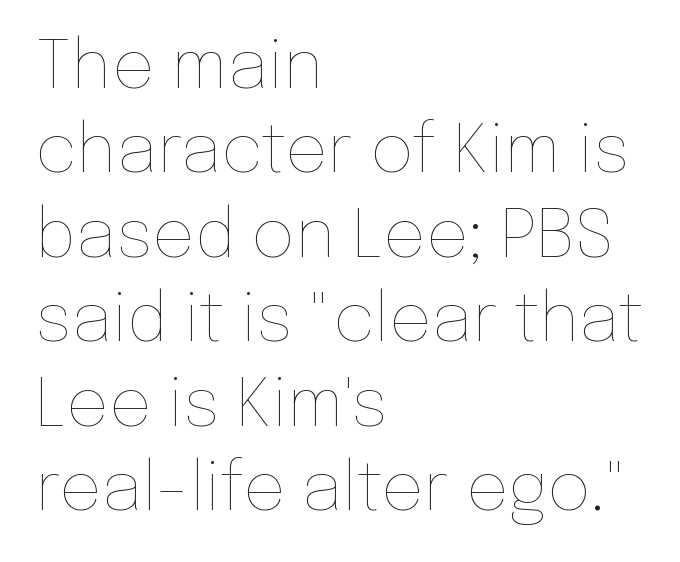
Q: Is the text bold? A: No.
Q: Is the text italic (slanted)? A: No, it is upright.
Q: Is the text underlined? A: No.
Q: How is the paragraph aligned? A: Left-aligned.
Q: Is the spacing between letters normal or unusually wide? A: Normal.
Q: Is the spacing between lines tight, normal or loose? A: Normal.
Q: Width (condensed, normal, or wide)? A: Normal.
Q: Stroke contrast? A: Low.
Q: x-height? A: Medium.
Q: Monospaced? A: No.
